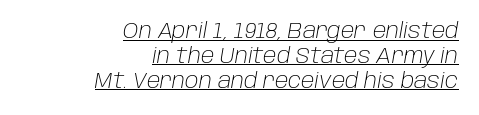
The image shows 21 px text type, italic (leaning right); set right-aligned, line spacing 1.18x, normal letter spacing, underlined.
